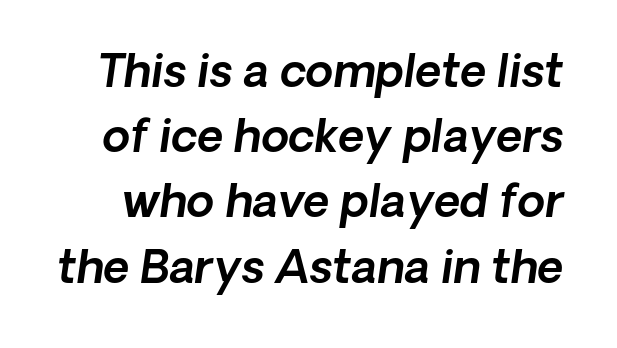
{"serif": "no", "width": "normal", "x_height": "medium", "monospaced": "no", "underline": "no", "line_spacing": "normal", "line_spacing_ratio": 1.45, "letter_spacing": "normal", "letter_spacing_em": 0.0, "glyph_px": 45}
